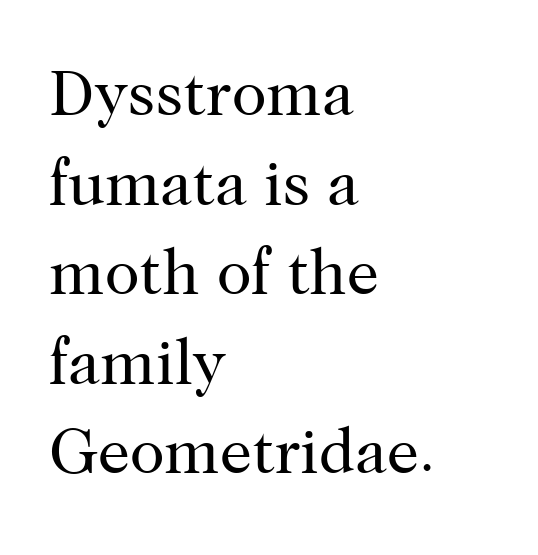
The image shows 64 px regular-weight serif type, upright; set left-aligned, normal line spacing (1.4x), normal letter spacing, not underlined; high stroke contrast and a medium x-height.
